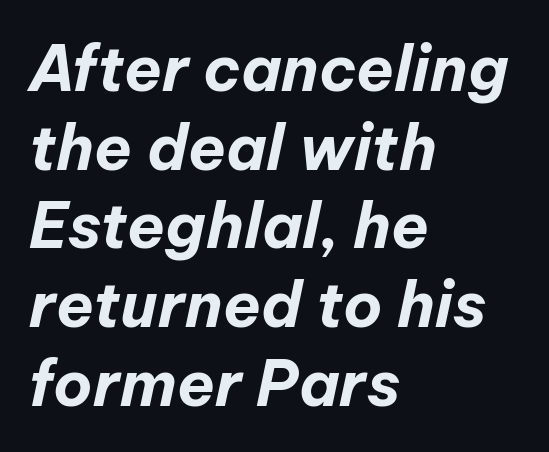
The lines are quadded left. The leading is moderate, giving the passage an even texture. The letters are bold, with thick, heavy strokes. The gap between lines stays unmarked.
